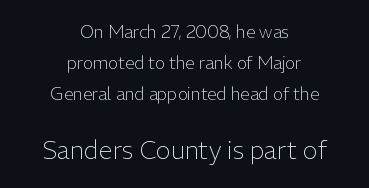
{"italic": "no", "bold": "no", "underline": "no", "align": "center", "line_spacing_ratio": 1.83, "letter_spacing": "normal", "letter_spacing_em": 0.0, "larger_block": "second", "size_ratio": 1.47, "glyph_px": 25}
